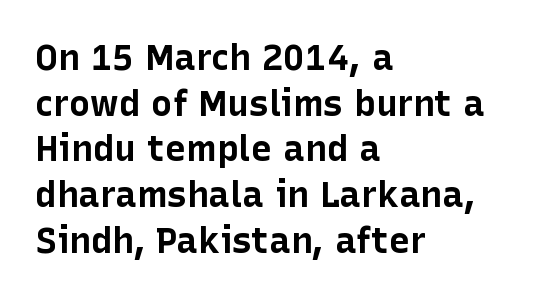
Look at the tracking — it's just the regular setting, nothing added. The glyphs are unaccompanied by any horizontal stroke below them. These lines are rendered in a variable-pitch font. The passage is arranged the way most books set body copy — flush left. Posture: straight, roman, zero tilt.
